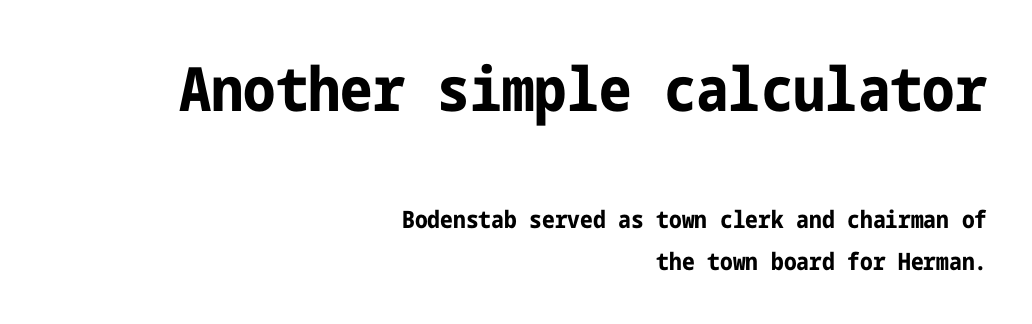
Character size in the leading block exceeds that of the trailing block. Leftover space on each line is placed entirely before the opening word. The passage shown is emphatically bold. Characters remain perfectly vertical along every line. Examine the stroke ends and you'll find no serifs. Compared with typical body copy, the letter spacing here is the same.
